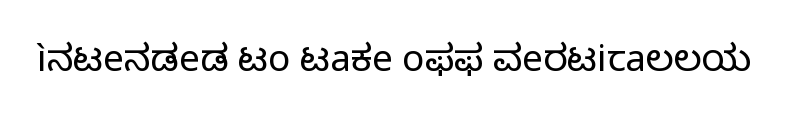
{"serif": "no", "italic": "no", "bold": "no", "weight": "regular", "width": "normal", "stroke_contrast": "low", "x_height": "medium", "monospaced": "no", "underline": "no", "letter_spacing": "normal", "letter_spacing_em": 0.0, "glyph_px": 37}
